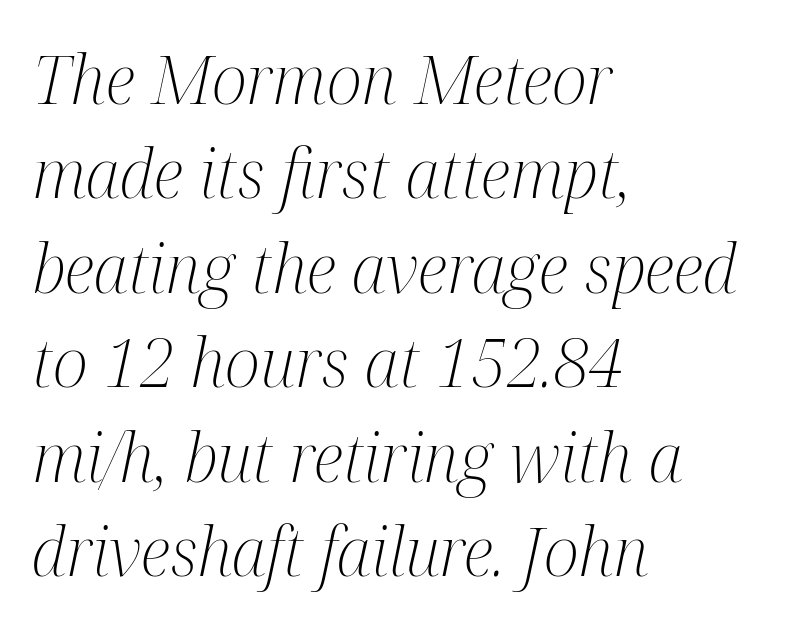
Q: Is the text bold? A: No.
Q: Is the text italic (slanted)? A: Yes, it leans right by about 12 degrees.
Q: Is the typeface a serif or a sans-serif typeface? A: Serif.
Q: Is the text underlined? A: No.
Q: How is the paragraph aligned? A: Left-aligned.
Q: Is the spacing between letters normal or unusually wide? A: Normal.
Q: Is the spacing between lines tight, normal or loose? A: Normal.
Q: Width (condensed, normal, or wide)? A: Condensed.
Q: Stroke contrast? A: Medium.
Q: x-height? A: Medium.
Q: Monospaced? A: No.
